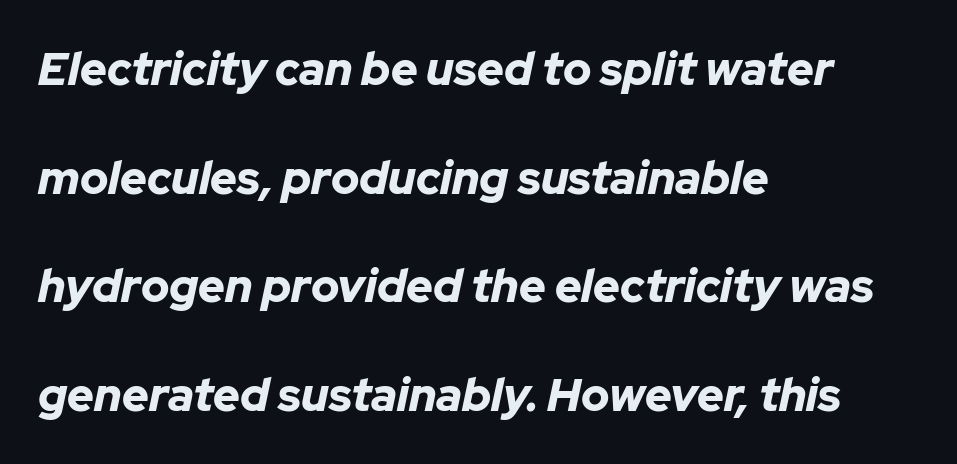
Q: Is the text bold? A: Yes.
Q: Is the text italic (slanted)? A: Yes, it leans right by about 12 degrees.
Q: Is the text underlined? A: No.
Q: How is the paragraph aligned? A: Left-aligned.
Q: Is the spacing between letters normal or unusually wide? A: Normal.
Q: Is the spacing between lines tight, normal or loose? A: Loose.
Q: Width (condensed, normal, or wide)? A: Normal.
Q: Stroke contrast? A: Low.
Q: x-height? A: Medium.
Q: Monospaced? A: No.
